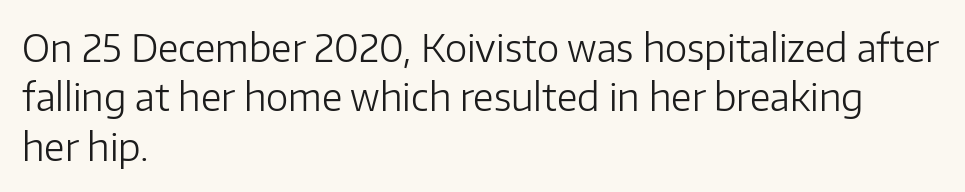
Q: Is the text bold? A: No.
Q: Is the text italic (slanted)? A: No, it is upright.
Q: Is the typeface a serif or a sans-serif typeface? A: Sans-serif.
Q: Is the text underlined? A: No.
Q: How is the paragraph aligned? A: Left-aligned.
Q: Is the spacing between letters normal or unusually wide? A: Normal.
Q: Is the spacing between lines tight, normal or loose? A: Normal.
Q: Width (condensed, normal, or wide)? A: Normal.
Q: Stroke contrast? A: Low.
Q: x-height? A: Medium.
Q: Monospaced? A: No.
